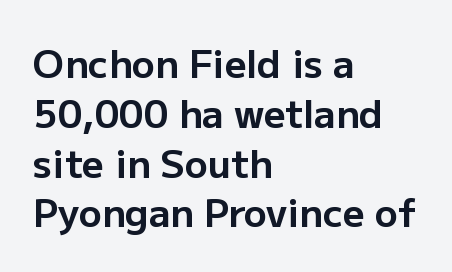
The image shows 38 px bold sans-serif type, upright; set left-aligned, normal line spacing (1.31x), normal letter spacing, not underlined; low stroke contrast and a medium x-height.
